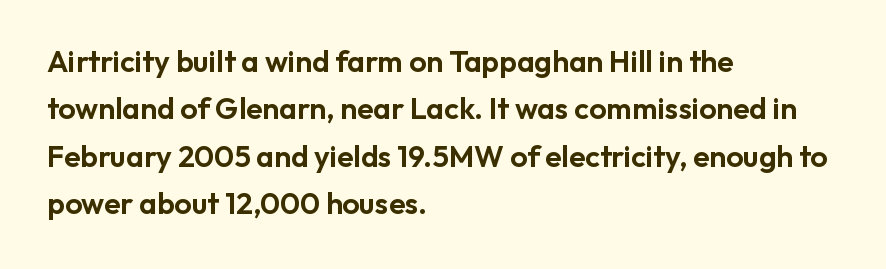
Descenders hang freely into open space. The letters advance in unequal steps, a hallmark of proportional type. A typesetter would call this leading conventional body-copy spacing. Style check: upright.
